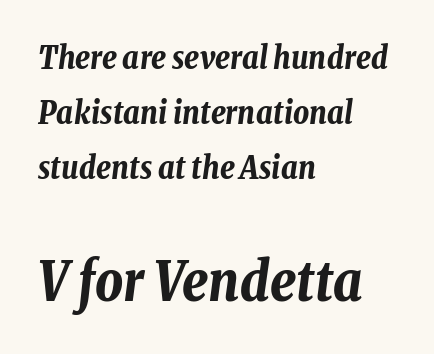
{"italic": "yes", "lean": "right", "slant_degrees": 8, "bold": "yes", "weight": "bold", "width": "condensed", "stroke_contrast": "low", "x_height": "medium", "monospaced": "no", "underline": "no", "align": "left", "line_spacing_ratio": 1.78, "letter_spacing": "normal", "letter_spacing_em": 0.0, "larger_block": "second", "size_ratio": 1.74, "glyph_px": 54}
